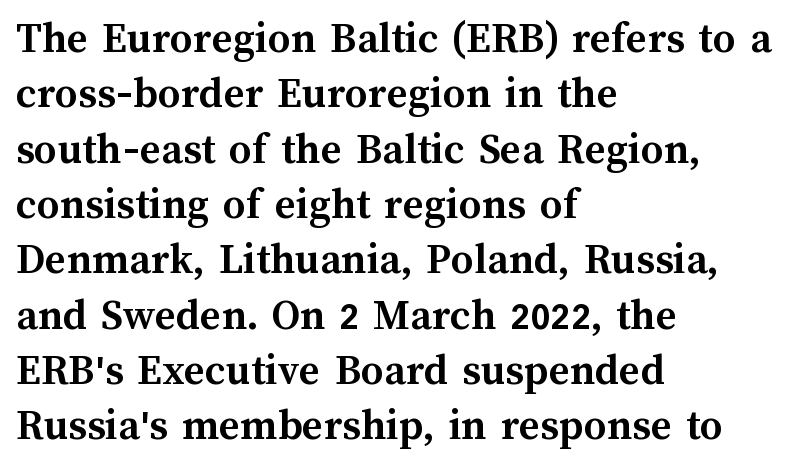
The image shows 45 px semibold type, upright; set left-aligned, line spacing 1.23x, normal letter spacing, not underlined; medium stroke contrast and a medium x-height.
